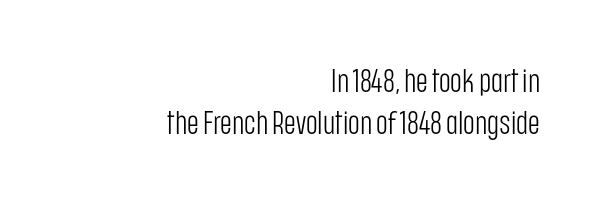
The image shows 32 px light, condensed sans-serif type, upright; set right-aligned, normal line spacing (1.32x), normal letter spacing, not underlined; low stroke contrast and a large x-height.
